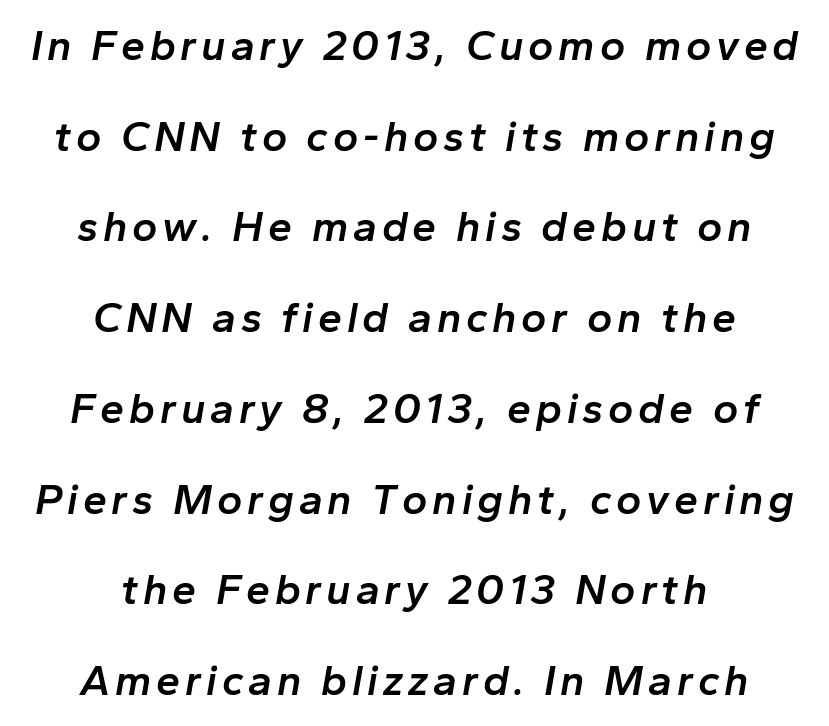
Q: Is the text bold? A: Semi-bold.
Q: Is the text italic (slanted)? A: Yes, it leans right by about 10 degrees.
Q: Is the text underlined? A: No.
Q: How is the paragraph aligned? A: Centered.
Q: Is the spacing between lines tight, normal or loose? A: Loose.
Q: Width (condensed, normal, or wide)? A: Normal.
Q: Stroke contrast? A: Low.
Q: x-height? A: Medium.
Q: Monospaced? A: No.
